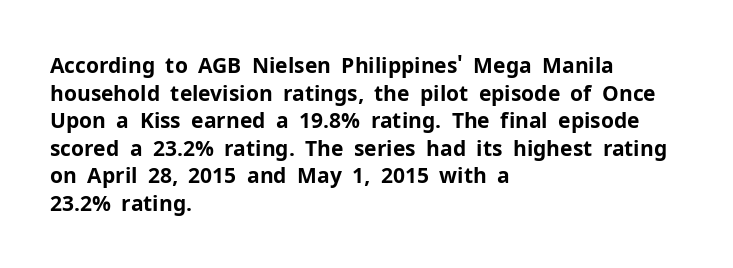
The image shows 21 px bold type, upright; set left-aligned, normal line spacing (1.31x), normal letter spacing, not underlined.
